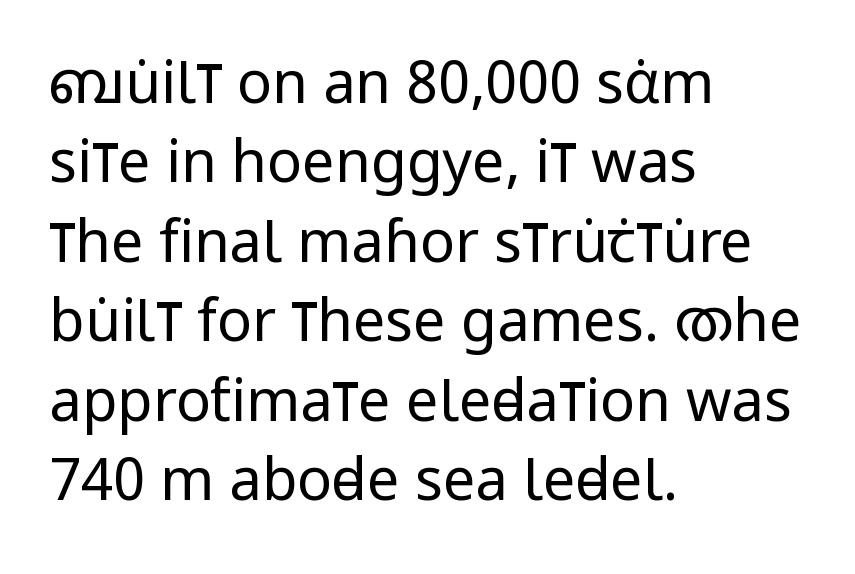
The image shows 58 px regular-weight, condensed sans-serif type, upright; set left-aligned, normal line spacing (1.37x), normal letter spacing, not underlined; low stroke contrast and a large x-height.
